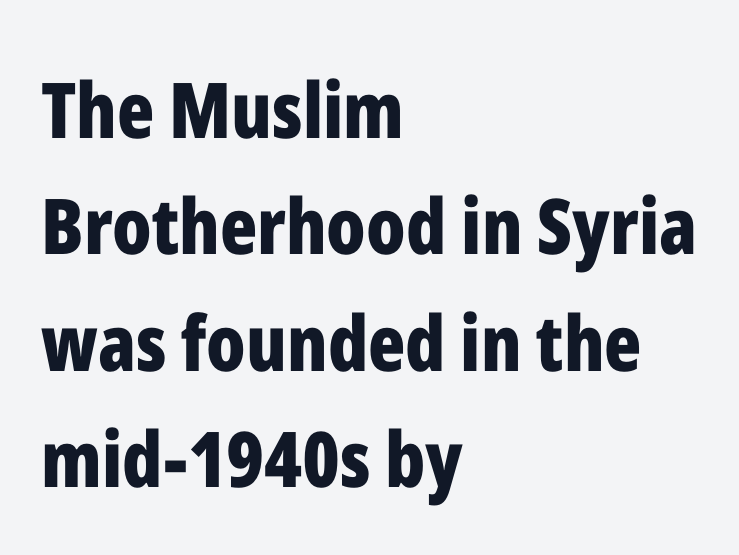
Q: Is the text bold? A: Yes.
Q: Is the text italic (slanted)? A: No, it is upright.
Q: Is the typeface a serif or a sans-serif typeface? A: Sans-serif.
Q: Is the text underlined? A: No.
Q: How is the paragraph aligned? A: Left-aligned.
Q: Is the spacing between letters normal or unusually wide? A: Normal.
Q: Is the spacing between lines tight, normal or loose? A: Normal.
Q: Width (condensed, normal, or wide)? A: Condensed.
Q: Stroke contrast? A: Low.
Q: x-height? A: Medium.
Q: Monospaced? A: No.
